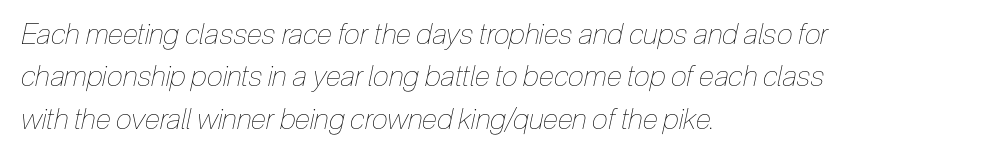
The image shows 29 px thin, condensed type, italic (leaning right); set left-aligned, normal line spacing (1.46x), normal letter spacing, not underlined; low stroke contrast and a medium x-height.
